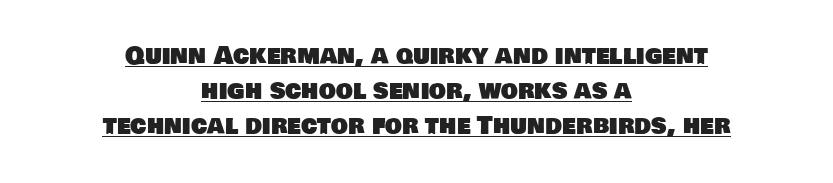
The line-height multiplier appears to be the usual default. The passage is arranged like a title page — every line centered. Characters follow at the spacing the type designer built in. Decoration check: the copy is underlined.
